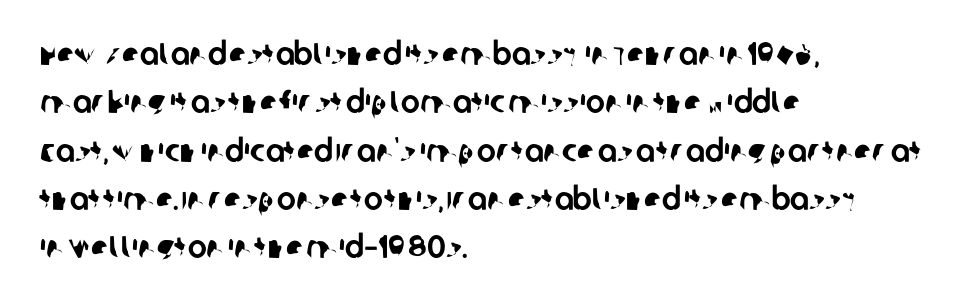
The typesetter chose a ragged-right arrangement here. Rows of type keep a routine distance in the vertical direction. The type is set solid horizontally, with unmodified tracking. The area under the type is left untouched. This is sans-serif lettering, the kind often seen on screens and signage.
